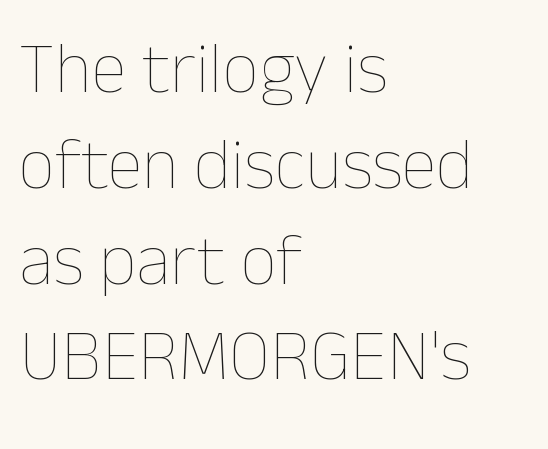
Ordinary non-slanted type is in use. The face used here is proportionally spaced, like ordinary book or web type. No chunkiness to these letters — they're not bold. The tracking reads as untouched default to a designer's eye.
